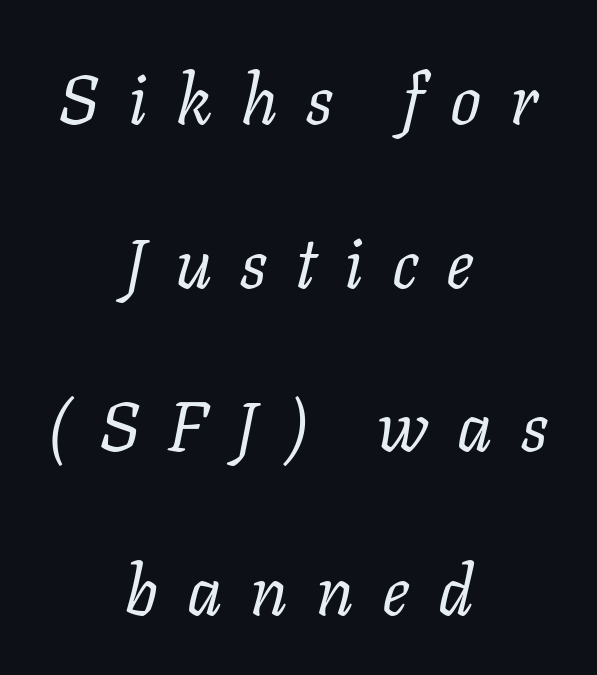
Q: Is the text bold? A: No.
Q: Is the text italic (slanted)? A: Yes, it leans right by about 11 degrees.
Q: Is the typeface a serif or a sans-serif typeface? A: Serif.
Q: Is the text underlined? A: No.
Q: How is the paragraph aligned? A: Centered.
Q: Is the spacing between letters normal or unusually wide? A: Unusually wide.
Q: Is the spacing between lines tight, normal or loose? A: Loose.
Q: Width (condensed, normal, or wide)? A: Normal.
Q: Stroke contrast? A: Low.
Q: x-height? A: Medium.
Q: Monospaced? A: No.
